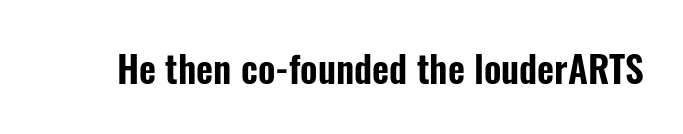
Q: Is the text italic (slanted)? A: No, it is upright.
Q: Is the typeface a serif or a sans-serif typeface? A: Sans-serif.
Q: Is the text underlined? A: No.
Q: Is the spacing between letters normal or unusually wide? A: Normal.
Q: Width (condensed, normal, or wide)? A: Condensed.
Q: Stroke contrast? A: Low.
Q: x-height? A: Medium.
Q: Monospaced? A: No.
